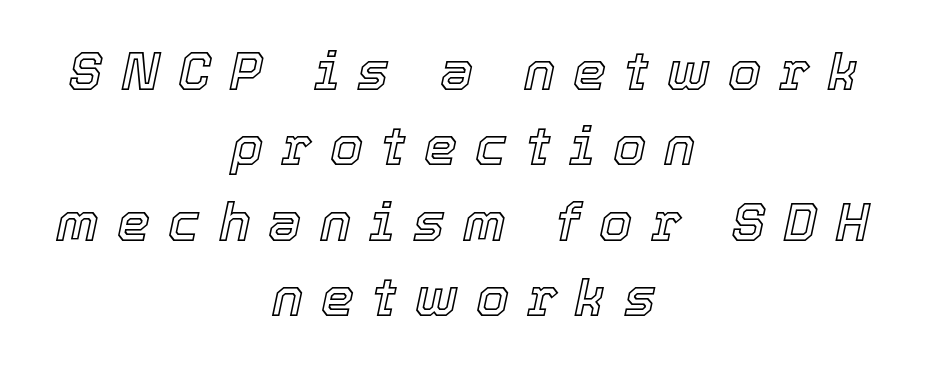
{"italic": "yes", "lean": "right", "slant_degrees": 12, "width": "normal", "x_height": "medium", "monospaced": "no", "underline": "no", "align": "center", "line_spacing": "normal", "line_spacing_ratio": 1.42, "letter_spacing": "wide", "letter_spacing_em": 0.34, "glyph_px": 53}
